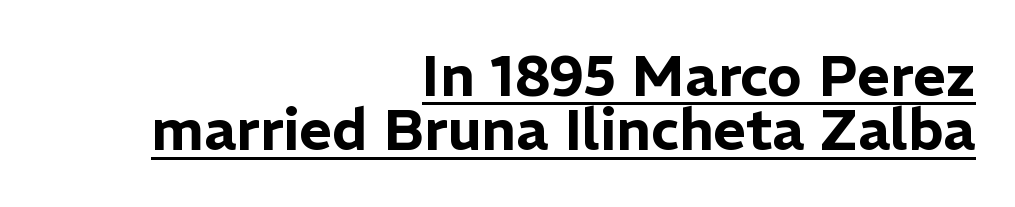
{"serif": "no", "italic": "no", "width": "normal", "stroke_contrast": "low", "x_height": "medium", "monospaced": "no", "underline": "yes", "align": "right", "line_spacing": "tight", "line_spacing_ratio": 0.95, "letter_spacing": "normal", "letter_spacing_em": 0.0, "glyph_px": 57}
